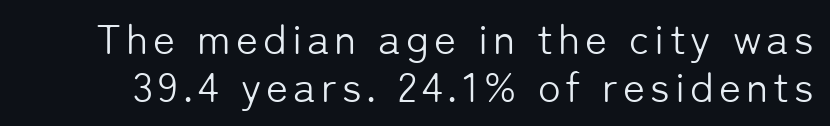
Q: Is the text bold? A: No.
Q: Is the text italic (slanted)? A: No, it is upright.
Q: Is the typeface a serif or a sans-serif typeface? A: Sans-serif.
Q: Is the text underlined? A: No.
Q: Is the spacing between lines tight, normal or loose? A: Tight.
Q: Width (condensed, normal, or wide)? A: Normal.
Q: Stroke contrast? A: Low.
Q: x-height? A: Medium.
Q: Monospaced? A: No.
